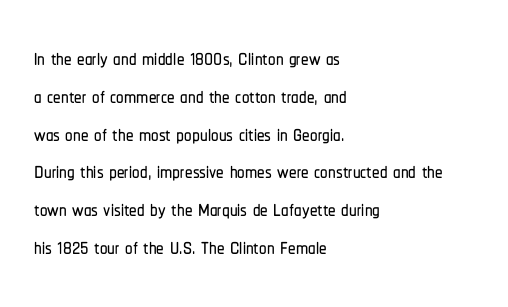
{"serif": "no", "italic": "no", "width": "condensed", "stroke_contrast": "low", "x_height": "medium", "monospaced": "no", "underline": "no", "align": "left", "line_spacing": "normal", "line_spacing_ratio": 1.26, "letter_spacing": "normal", "letter_spacing_em": 0.0, "glyph_px": 30}
